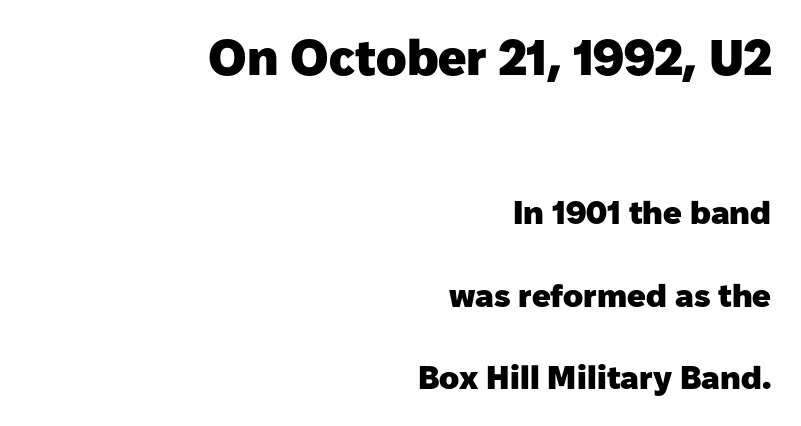
The image shows 50 px heavy sans-serif type, upright; set right-aligned, loose line spacing (2.49x), normal letter spacing, not underlined; the first (top) block is 1.52x larger; low stroke contrast and a medium x-height.
